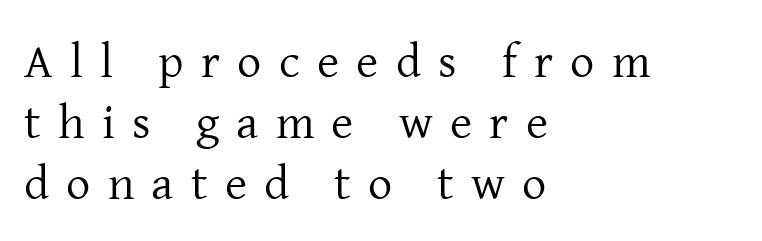
Q: Is the text bold? A: No.
Q: Is the text italic (slanted)? A: No, it is upright.
Q: Is the typeface a serif or a sans-serif typeface? A: Serif.
Q: Is the text underlined? A: No.
Q: How is the paragraph aligned? A: Left-aligned.
Q: Is the spacing between letters normal or unusually wide? A: Unusually wide.
Q: Is the spacing between lines tight, normal or loose? A: Normal.
Q: Width (condensed, normal, or wide)? A: Normal.
Q: Stroke contrast? A: Low.
Q: x-height? A: Medium.
Q: Monospaced? A: No.
